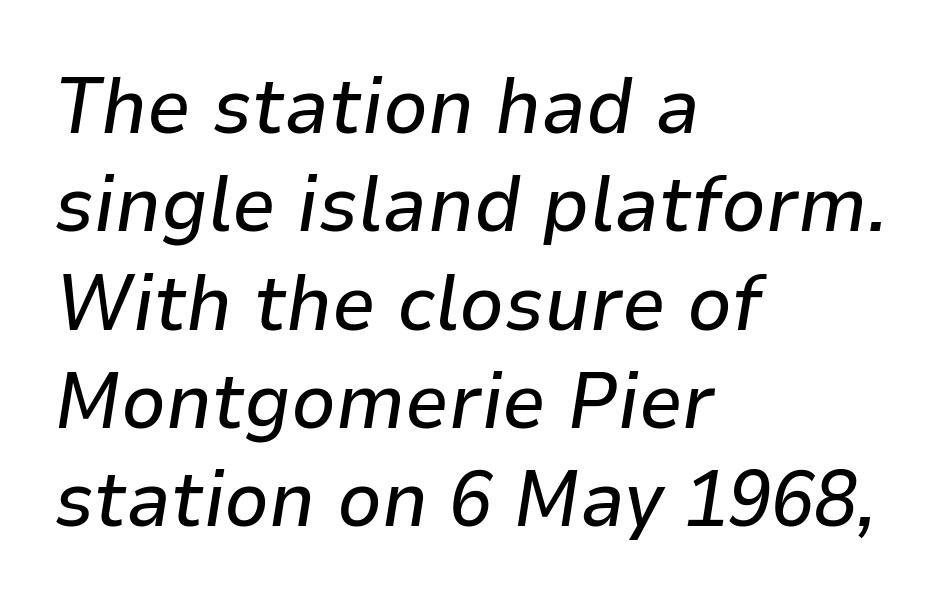
{"italic": "yes", "lean": "right", "slant_degrees": 9, "width": "normal", "stroke_contrast": "low", "x_height": "medium", "monospaced": "no", "underline": "no", "align": "left", "line_spacing": "normal", "line_spacing_ratio": 1.26, "letter_spacing": "normal", "letter_spacing_em": 0.0, "glyph_px": 78}
